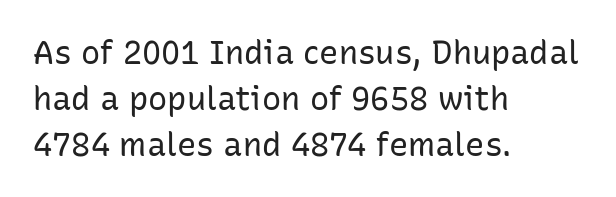
Nothing sits at the stroke ends, so this counts as sans-serif. These lines were composed using upright roman letters. This sample keeps an unexceptional amount of space between lines. The horizontal fit of the characters is conventional and even. Is this a fixed-width face? No — the glyphs have proportional, varying widths.
